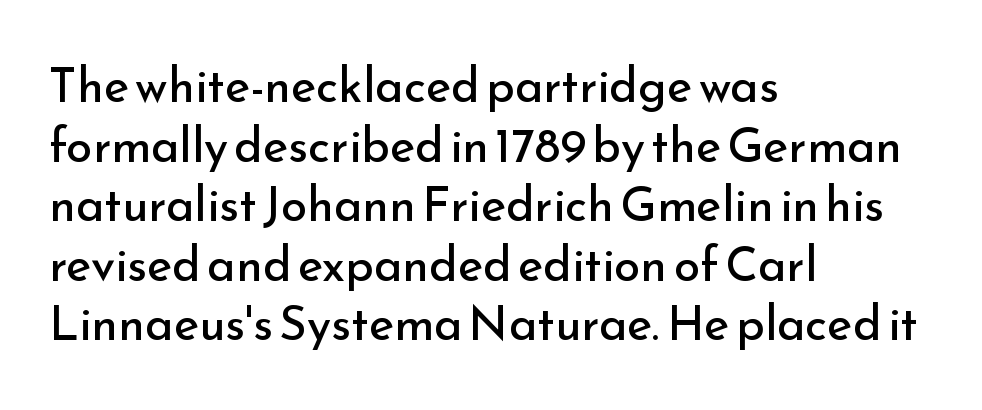
Q: Is the text bold? A: No.
Q: Is the text italic (slanted)? A: No, it is upright.
Q: Is the typeface a serif or a sans-serif typeface? A: Sans-serif.
Q: Is the text underlined? A: No.
Q: How is the paragraph aligned? A: Left-aligned.
Q: Is the spacing between letters normal or unusually wide? A: Normal.
Q: Width (condensed, normal, or wide)? A: Normal.
Q: Stroke contrast? A: Low.
Q: x-height? A: Small.
Q: Monospaced? A: No.
